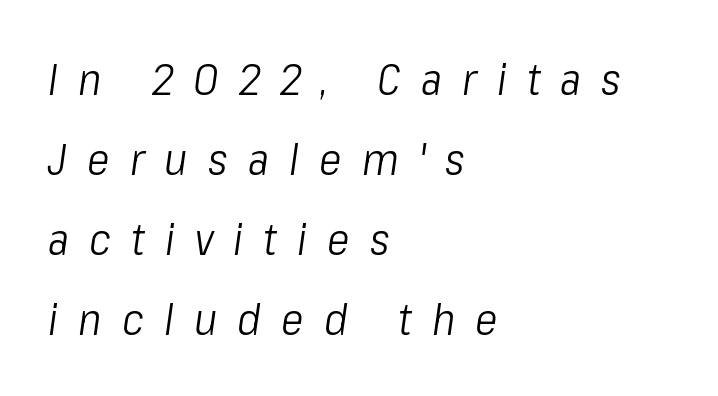
The image shows 43 px light, condensed type, italic (leaning right); set left-aligned, line spacing 1.86x, unusually wide letter spacing (+0.47 em), not underlined; low stroke contrast and a medium x-height.
